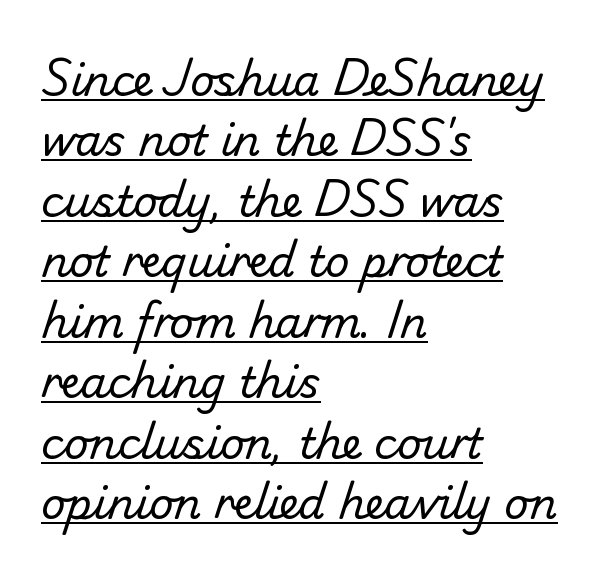
The image shows 42 px regular-weight sans-serif type; set left-aligned, normal line spacing (1.44x), normal letter spacing, underlined; low stroke contrast and a small x-height.
